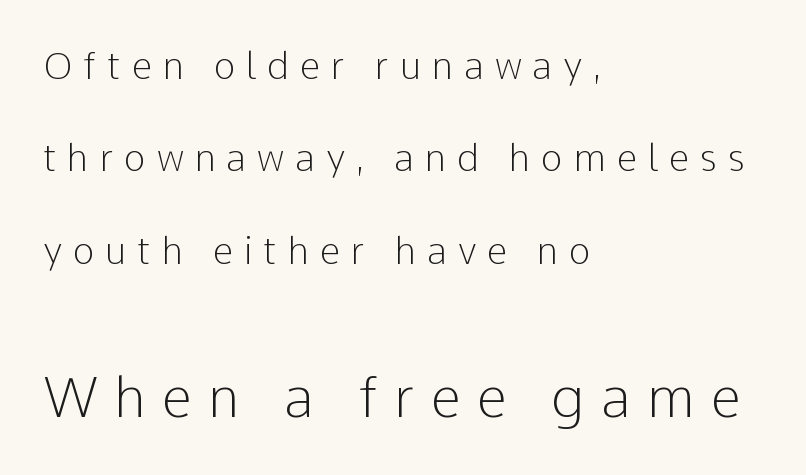
The image shows 55 px light sans-serif type, upright; set left-aligned, loose line spacing (2.5x), unusually wide letter spacing (+0.29 em), not underlined; the second (bottom) block is 1.49x larger; low stroke contrast and a medium x-height.
